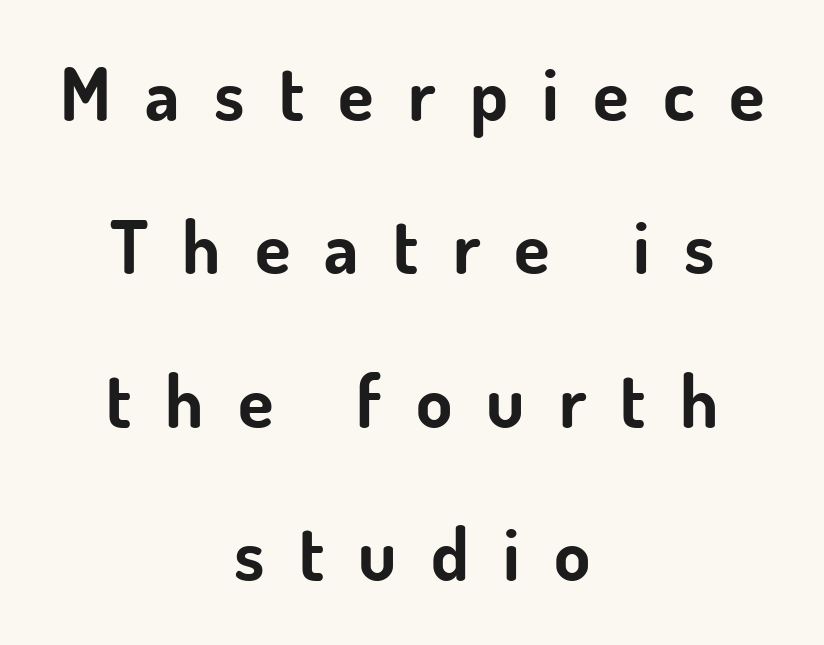
These lines stand farther apart than default settings would place them. Posture: vertical. Descenders are the only things crossing below the line. Loose tracking; the words dissolve into strings of separated letters. Typographic density is high because the face is bold.
